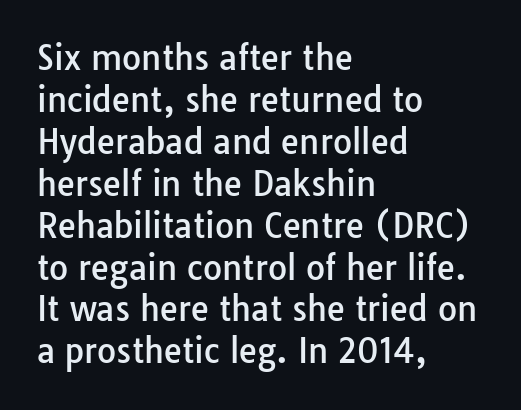
A typesetter would label this face a sans. Horizontal bands of white between lines are of average thickness. Here the designer chose a conventional face with non-uniform glyph widths. Characters remain perfectly vertical along every line. Line beginnings align vertically; line endings do not.
